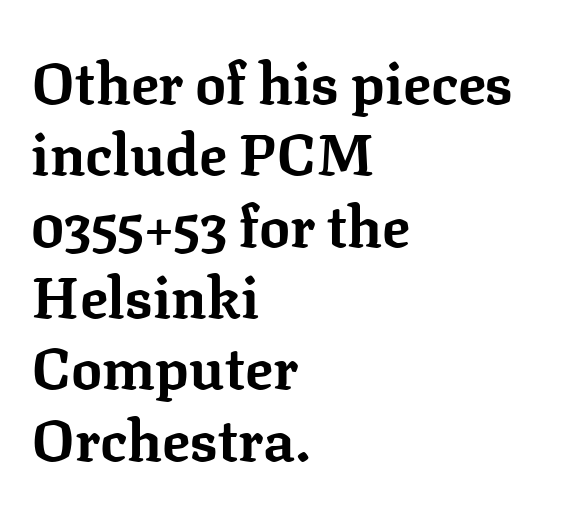
{"serif": "yes", "italic": "no", "bold": "yes", "weight": "bold", "width": "normal", "stroke_contrast": "low", "x_height": "medium", "monospaced": "no", "underline": "no", "align": "left", "line_spacing_ratio": 1.23, "letter_spacing": "normal", "letter_spacing_em": 0.0, "glyph_px": 58}
